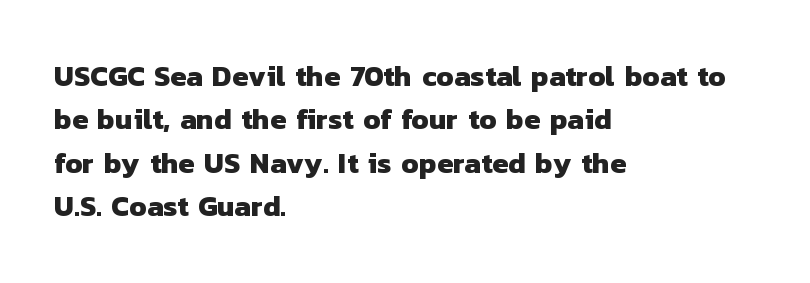
Serif or sans? Sans — the stroke terminals are bare. Each line starts at the same left margin while the right side varies. How are the letters spaced? Ordinarily, with no added tracking. The letters advance in unequal steps, a hallmark of proportional type. Quick note: underline off. These lines carry a lot of weight — the face is fully bold.
